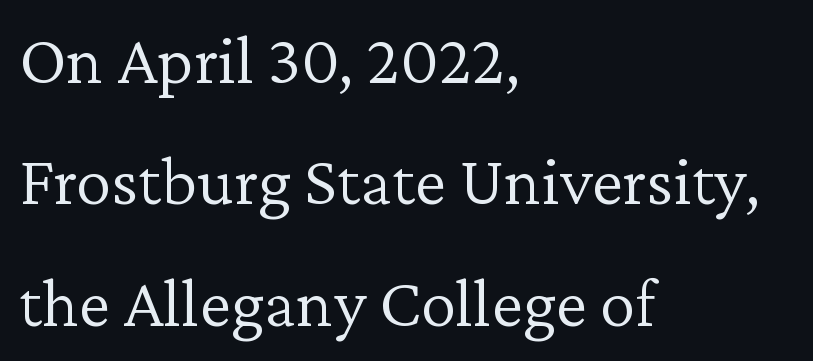
{"serif": "yes", "italic": "no", "bold": "no", "weight": "light", "width": "normal", "stroke_contrast": "low", "x_height": "medium", "monospaced": "no", "underline": "no", "align": "left", "line_spacing_ratio": 1.71, "letter_spacing": "normal", "letter_spacing_em": 0.0, "glyph_px": 71}
